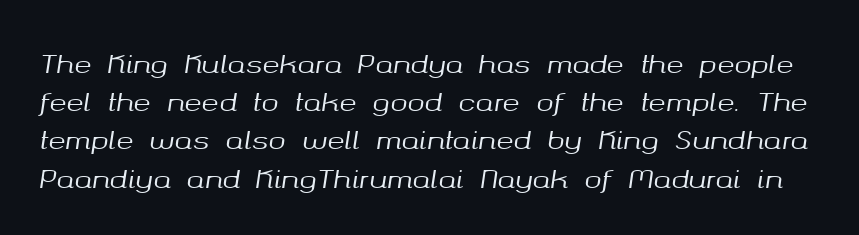
{"italic": "yes", "lean": "right", "slant_degrees": 8, "underline": "no", "line_spacing": "normal", "line_spacing_ratio": 1.47, "letter_spacing": "normal", "letter_spacing_em": 0.0, "glyph_px": 26}
